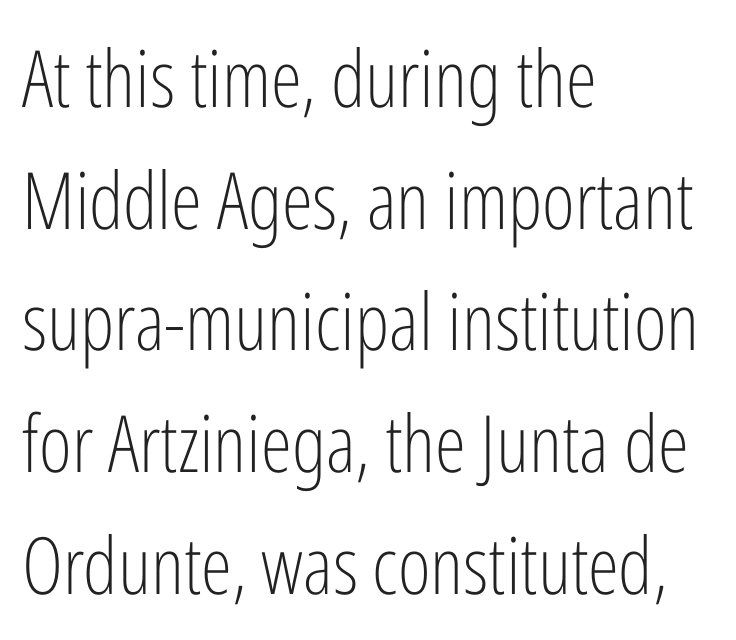
The font sits on the lighter half of the weight spectrum, regular included. Normally led — the rows are evenly, conventionally spaced. Leftover space on each line is placed entirely after the last word. Beneath every word, the page is bare. Each word holds together tightly as a unit, with standard inter-letter gaps.
